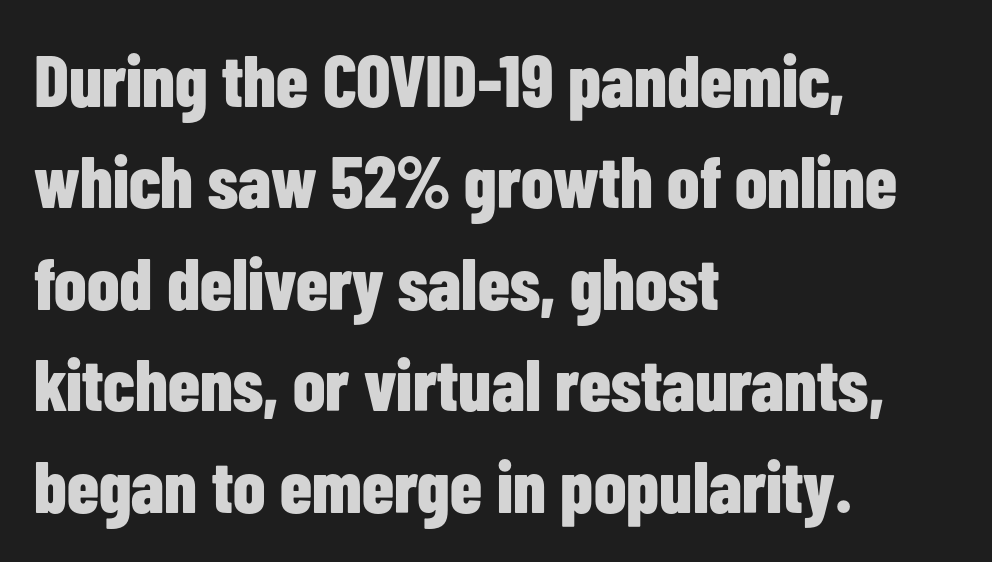
The image shows 73 px bold, condensed sans-serif type, upright; set left-aligned, normal line spacing (1.39x), normal letter spacing, not underlined; low stroke contrast and a medium x-height.
